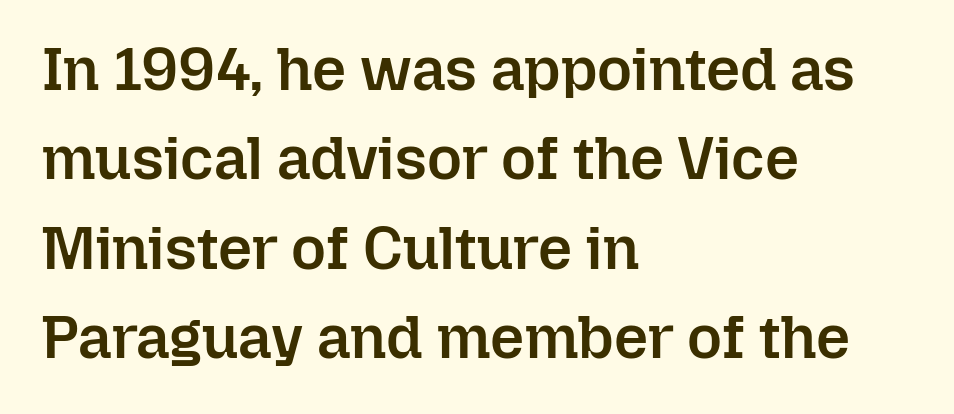
The image shows 60 px semibold type, upright; set left-aligned, normal line spacing (1.49x), normal letter spacing, not underlined; low stroke contrast and a medium x-height.
